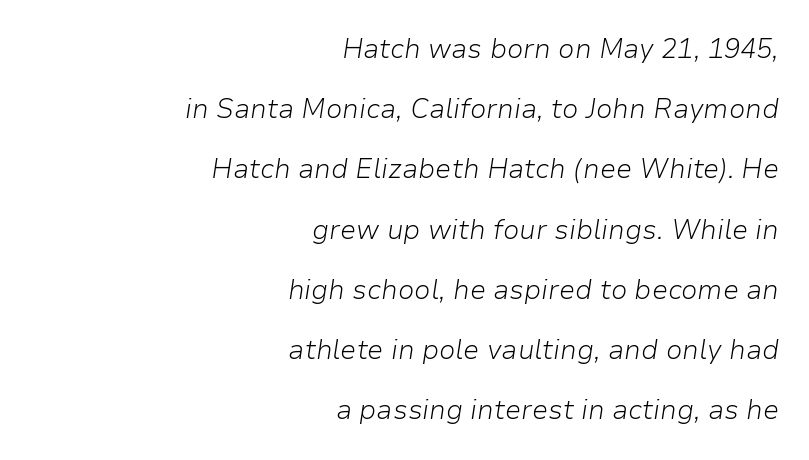
Is the stroke heavy? The answer is a plain regular-or-lighter. Would a proofreader flag this as italicized? Yes. Reading down the column, the eye jumps a long way to each next line. Clear beneath every line of the passage. The letters sit at their default tracking, neither squeezed nor spread.
